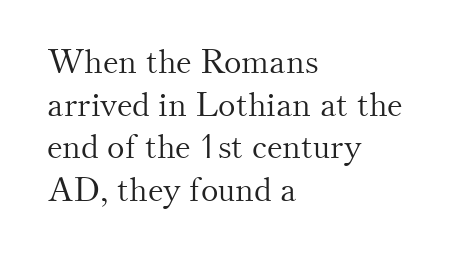
{"serif": "yes", "italic": "no", "bold": "no", "weight": "light", "width": "normal", "stroke_contrast": "medium", "x_height": "small", "monospaced": "no", "underline": "no", "align": "left", "line_spacing": "normal", "line_spacing_ratio": 1.29, "letter_spacing": "normal", "letter_spacing_em": 0.0, "glyph_px": 33}
